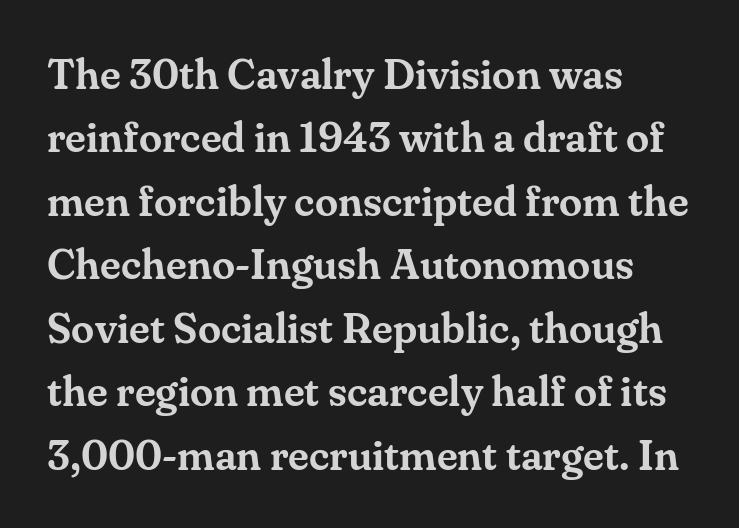
The image shows 42 px serif type, upright; set left-aligned, normal line spacing (1.51x), normal letter spacing, not underlined; medium stroke contrast and a small x-height.
